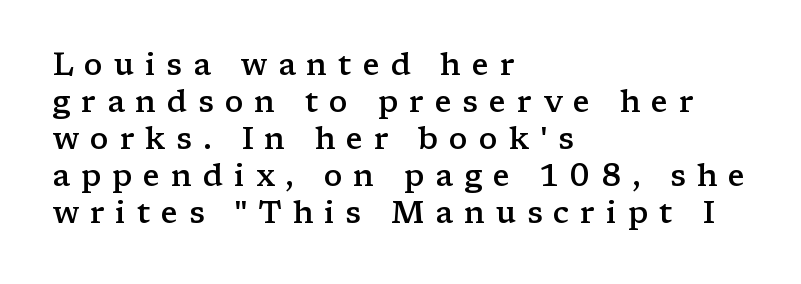
Q: Is the text bold? A: Semi-bold.
Q: Is the text italic (slanted)? A: No, it is upright.
Q: Is the typeface a serif or a sans-serif typeface? A: Serif.
Q: Is the text underlined? A: No.
Q: How is the paragraph aligned? A: Left-aligned.
Q: Is the spacing between letters normal or unusually wide? A: Unusually wide.
Q: Width (condensed, normal, or wide)? A: Wide.
Q: Stroke contrast? A: Low.
Q: x-height? A: Medium.
Q: Monospaced? A: No.
